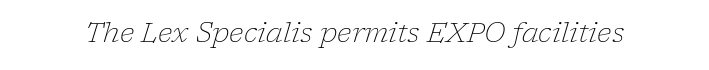
Underlining? Definitely not there. The glyphs look as if they've been sheared to an angle. Think standard paragraph weight, or any step lighter than that. The gaps between neighbouring characters are ordinary and unremarkable.
